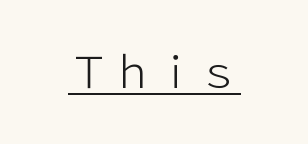
{"serif": "no", "italic": "no", "bold": "no", "weight": "light", "width": "normal", "stroke_contrast": "low", "x_height": "medium", "monospaced": "no", "underline": "yes", "letter_spacing": "normal", "letter_spacing_em": 0.0, "glyph_px": 43}
